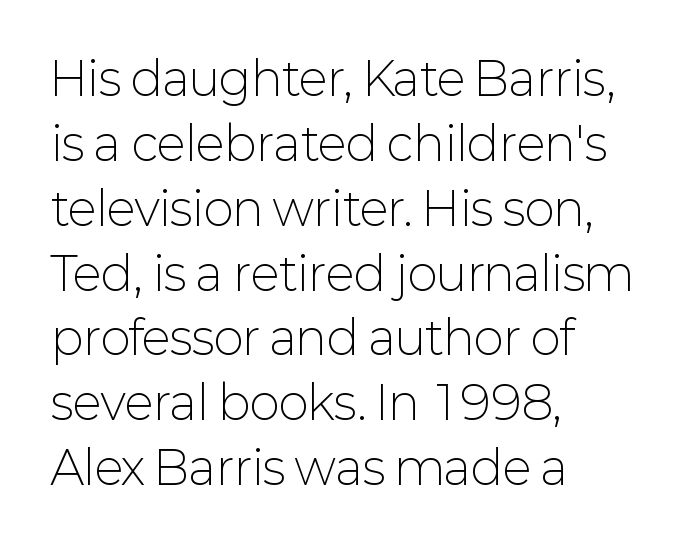
The letters advance in unequal steps, a hallmark of proportional type. This is roman type, the default non-slanted kind. The passage shown is typeset with a sans-serif family. The strokes are not fattened; the text isn't bold.
